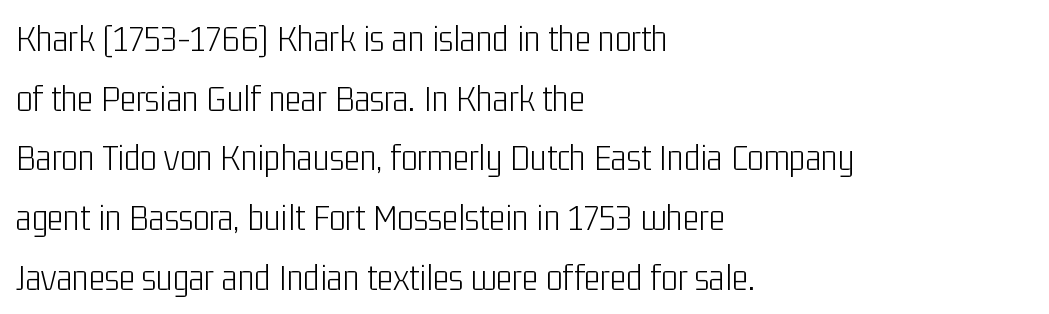
The image shows 39 px light, condensed sans-serif type, upright; set left-aligned, normal line spacing (1.53x), normal letter spacing, not underlined; low stroke contrast and a medium x-height.
